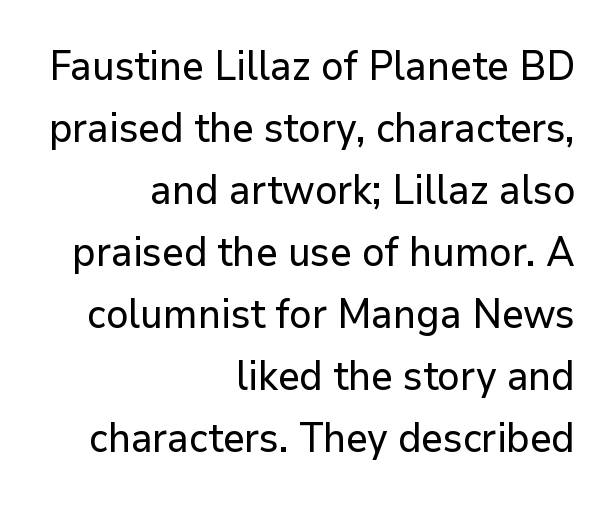
Q: Is the text italic (slanted)? A: No, it is upright.
Q: Is the typeface a serif or a sans-serif typeface? A: Sans-serif.
Q: Is the text underlined? A: No.
Q: How is the paragraph aligned? A: Right-aligned.
Q: Is the spacing between letters normal or unusually wide? A: Normal.
Q: Is the spacing between lines tight, normal or loose? A: Normal.
Q: Width (condensed, normal, or wide)? A: Normal.
Q: Stroke contrast? A: Low.
Q: x-height? A: Medium.
Q: Monospaced? A: No.
